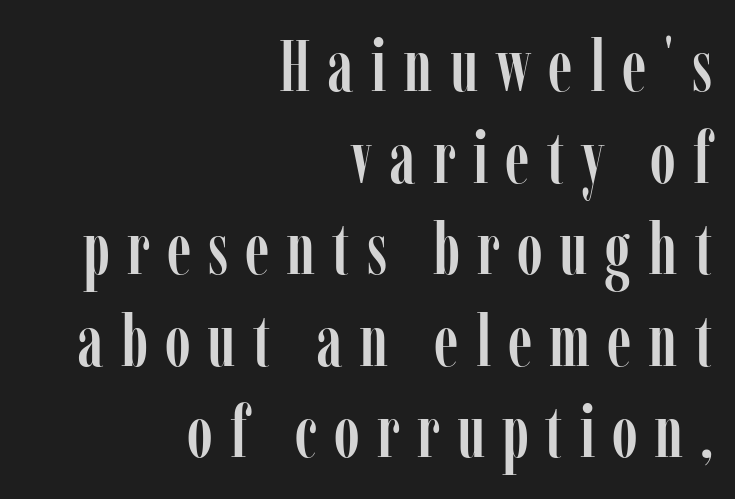
{"serif": "yes", "italic": "no", "width": "condensed", "stroke_contrast": "low", "x_height": "medium", "monospaced": "no", "underline": "no", "align": "right", "line_spacing": "normal", "line_spacing_ratio": 1.29, "letter_spacing": "wide", "letter_spacing_em": 0.24, "glyph_px": 71}
